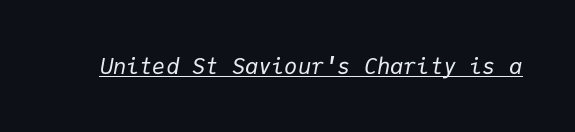
{"italic": "yes", "lean": "right", "slant_degrees": 9, "bold": "no", "underline": "yes", "letter_spacing": "normal", "letter_spacing_em": 0.0, "glyph_px": 22}
